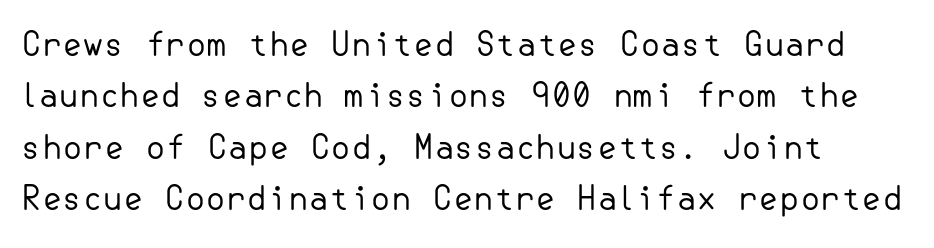
No extra tracking has been applied to these lines. The space directly below the letters is spotless. The face used here is a sans, in the tradition of grotesques and geometrics. Vertical strokes here are truly vertical.
